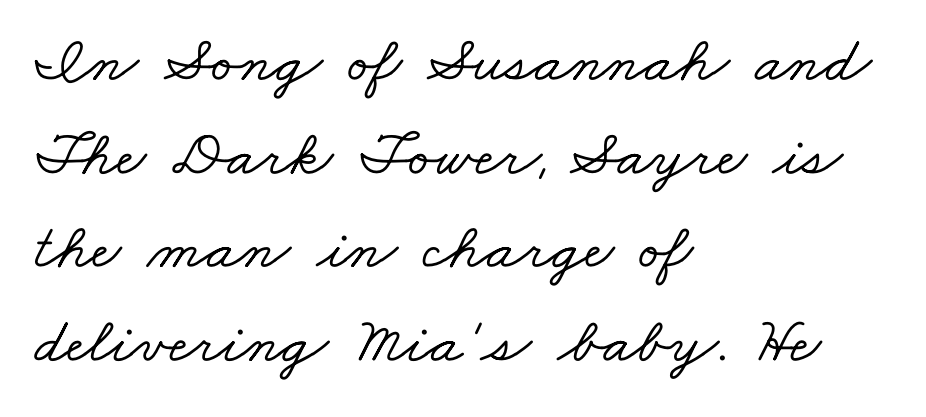
The image shows 65 px wide serif type; set left-aligned, normal line spacing (1.44x), normal letter spacing, not underlined; low stroke contrast and a small x-height.
